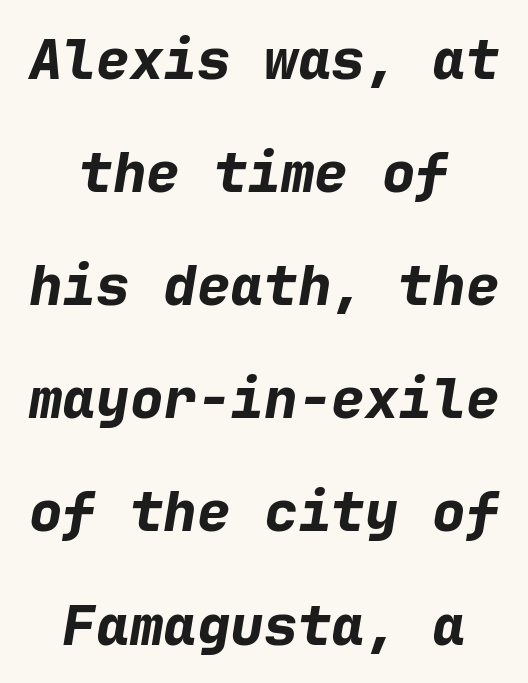
Q: Is the text bold? A: Yes.
Q: Is the text italic (slanted)? A: Yes, it leans right by about 9 degrees.
Q: Is the text underlined? A: No.
Q: How is the paragraph aligned? A: Centered.
Q: Is the spacing between letters normal or unusually wide? A: Normal.
Q: Is the spacing between lines tight, normal or loose? A: Loose.
Q: Width (condensed, normal, or wide)? A: Normal.
Q: Stroke contrast? A: Low.
Q: x-height? A: Medium.
Q: Monospaced? A: Yes.
